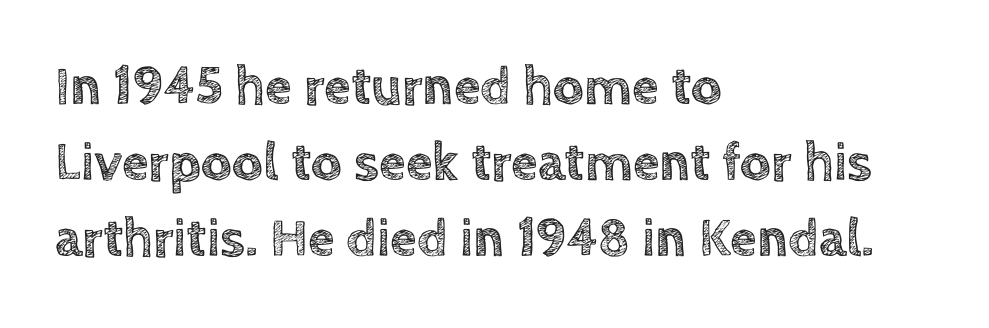
Underlining? Definitely not there. The passage shown has conventional tracking throughout. The lines sit at an ordinary, default distance from one another. The ragged edge is on the right, which tells us the setting is flush left. Varying glyph widths throughout — classic text-font behaviour.
